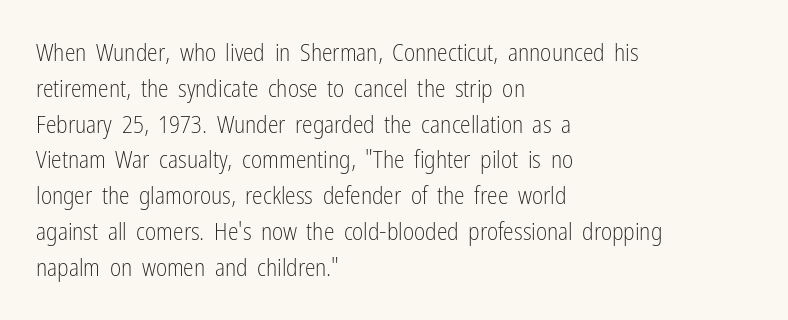
The setting favours the left margin, as ordinary paragraphs usually do. Upright lettering throughout. Letter spacing: default. No chunkiness to these letters — they're not bold.
